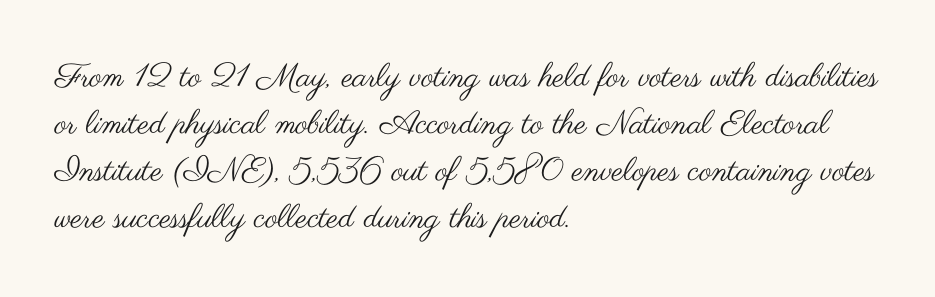
Q: Is the text bold? A: No.
Q: Is the text italic (slanted)? A: Yes.
Q: Is the typeface a serif or a sans-serif typeface? A: Sans-serif.
Q: Is the text underlined? A: No.
Q: How is the paragraph aligned? A: Left-aligned.
Q: Is the spacing between letters normal or unusually wide? A: Normal.
Q: Is the spacing between lines tight, normal or loose? A: Normal.
Q: Width (condensed, normal, or wide)? A: Wide.
Q: Stroke contrast? A: Medium.
Q: x-height? A: Small.
Q: Monospaced? A: No.
